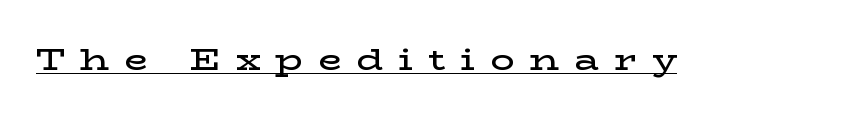
{"serif": "yes", "italic": "no", "bold": "semi", "weight": "semibold", "width": "wide", "stroke_contrast": "low", "x_height": "medium", "monospaced": "no", "underline": "yes", "letter_spacing": "wide", "letter_spacing_em": 0.5, "glyph_px": 30}
